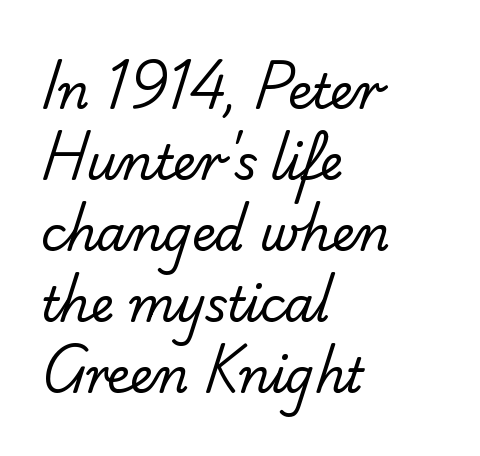
This sample has the flowing, uneven cadence of proportional lettering. Notice how the passage keeps a crisp vertical edge on the left only. Underline: absent. Vertical stems look standard width or narrower in stroke.
